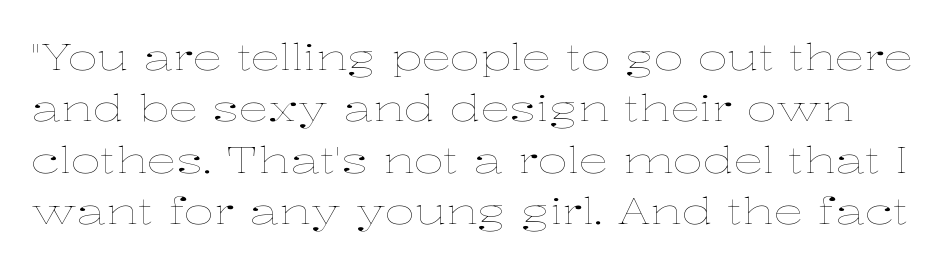
Q: Is the text bold? A: No.
Q: Is the text italic (slanted)? A: No, it is upright.
Q: Is the text underlined? A: No.
Q: Is the spacing between letters normal or unusually wide? A: Normal.
Q: Is the spacing between lines tight, normal or loose? A: Normal.
Q: Width (condensed, normal, or wide)? A: Wide.
Q: Stroke contrast? A: Low.
Q: x-height? A: Medium.
Q: Monospaced? A: No.
